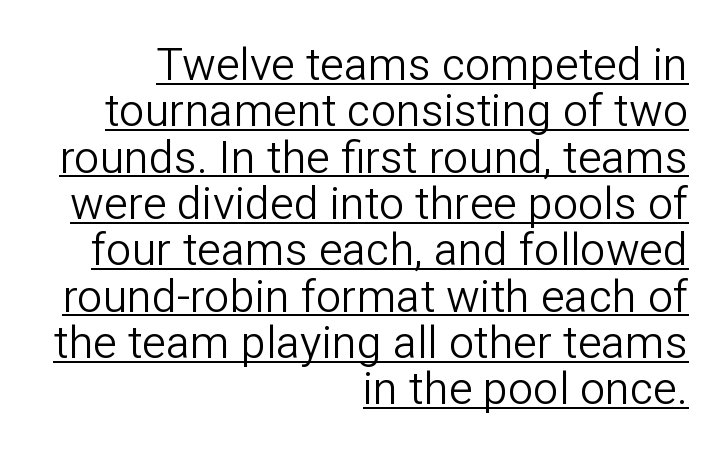
The image shows 45 px light sans-serif type, upright; set right-aligned, tight line spacing (1.03x), normal letter spacing, underlined; low stroke contrast and a medium x-height.
